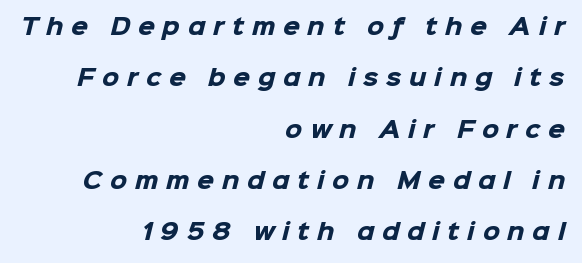
Q: Is the text bold? A: Yes.
Q: Is the text underlined? A: No.
Q: How is the paragraph aligned? A: Right-aligned.
Q: Is the spacing between letters normal or unusually wide? A: Unusually wide.
Q: Is the spacing between lines tight, normal or loose? A: Loose.
